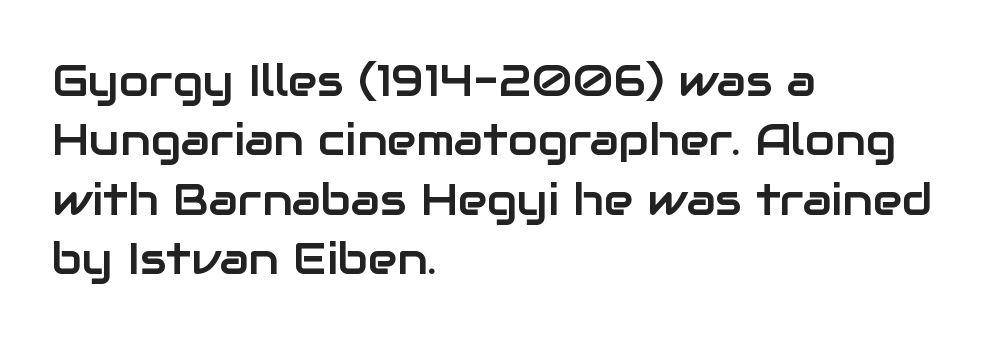
Default kerning and tracking; the words read as compact shapes. The characters display no serif detailing; their extremities are plain. Letters rest on an invisible, unmarked baseline. Line spacing here is normal.
